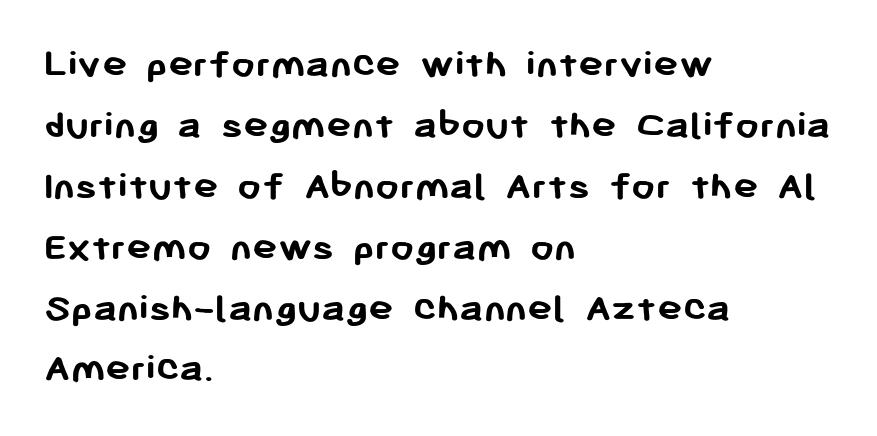
The image shows 42 px semibold sans-serif type, upright; set left-aligned, normal line spacing (1.45x), normal letter spacing, not underlined; low stroke contrast and a medium x-height.
